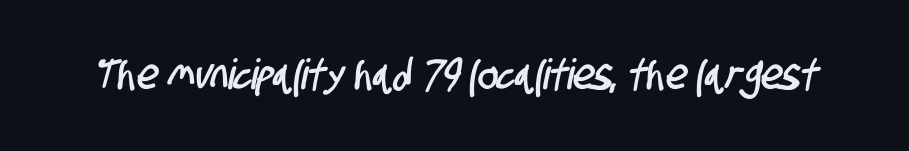
This rendering features lettering with no underline. The type is set solid horizontally, with unmodified tracking. Here the designer chose a conventional face with non-uniform glyph widths. I'd call this a sans setting — the letters go barefoot.
